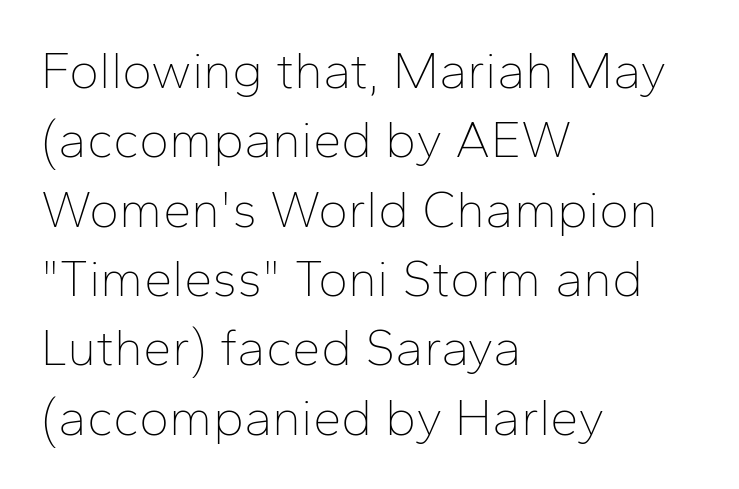
This sample is left-justified, so line endings fall wherever the words run out. Check the space under the baseline: it is left empty. This is not heavy type; no bold has been used. The specimen reads as upright at a glance. Line spacing here is normal.
